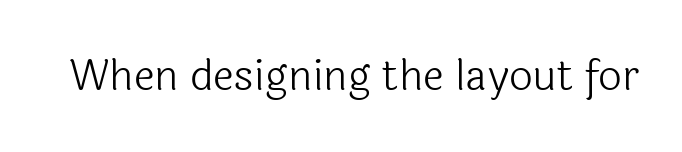
{"serif": "no", "italic": "no", "bold": "no", "weight": "light", "width": "normal", "x_height": "medium", "monospaced": "no", "underline": "no", "letter_spacing": "normal", "letter_spacing_em": 0.0, "glyph_px": 42}
